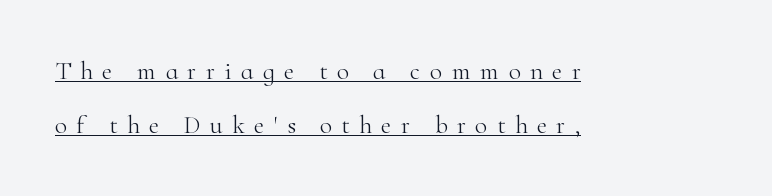
{"italic": "no", "bold": "no", "underline": "yes", "align": "left", "line_spacing": "loose", "line_spacing_ratio": 2.15, "letter_spacing": "wide", "letter_spacing_em": 0.38, "glyph_px": 25}
